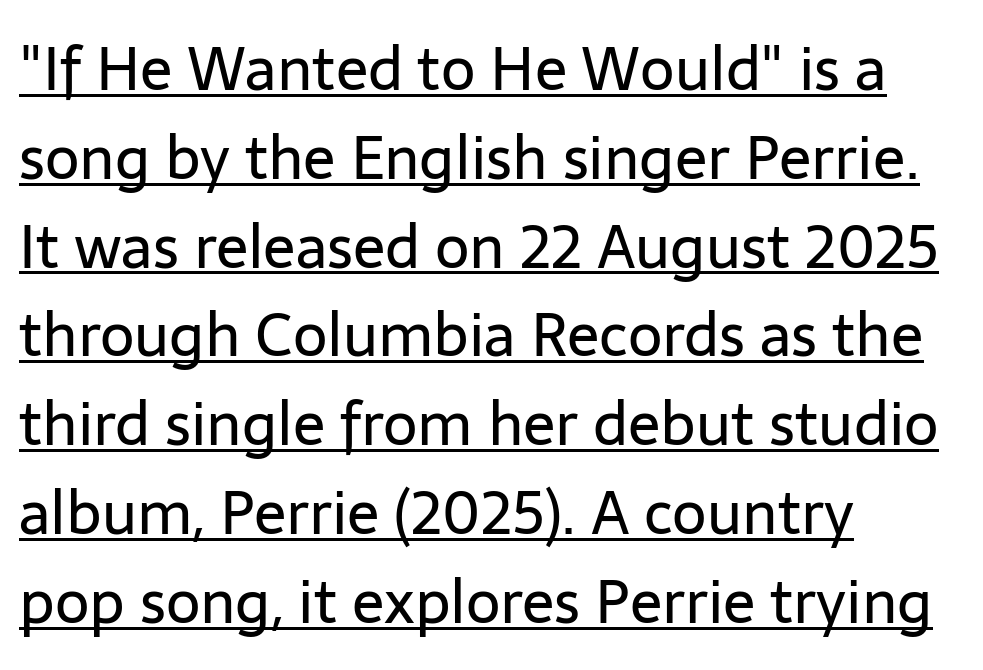
Q: Is the text bold? A: No.
Q: Is the text italic (slanted)? A: No, it is upright.
Q: Is the typeface a serif or a sans-serif typeface? A: Sans-serif.
Q: Is the text underlined? A: Yes.
Q: How is the paragraph aligned? A: Left-aligned.
Q: Is the spacing between letters normal or unusually wide? A: Normal.
Q: Is the spacing between lines tight, normal or loose? A: Normal.
Q: Width (condensed, normal, or wide)? A: Normal.
Q: Stroke contrast? A: Low.
Q: x-height? A: Medium.
Q: Monospaced? A: No.
